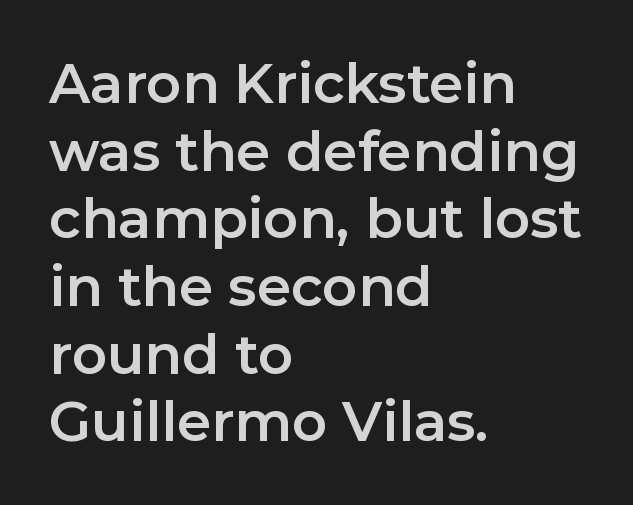
Q: Is the text italic (slanted)? A: No, it is upright.
Q: Is the typeface a serif or a sans-serif typeface? A: Sans-serif.
Q: Is the text underlined? A: No.
Q: How is the paragraph aligned? A: Left-aligned.
Q: Is the spacing between letters normal or unusually wide? A: Normal.
Q: Width (condensed, normal, or wide)? A: Normal.
Q: Stroke contrast? A: Low.
Q: x-height? A: Medium.
Q: Monospaced? A: No.
